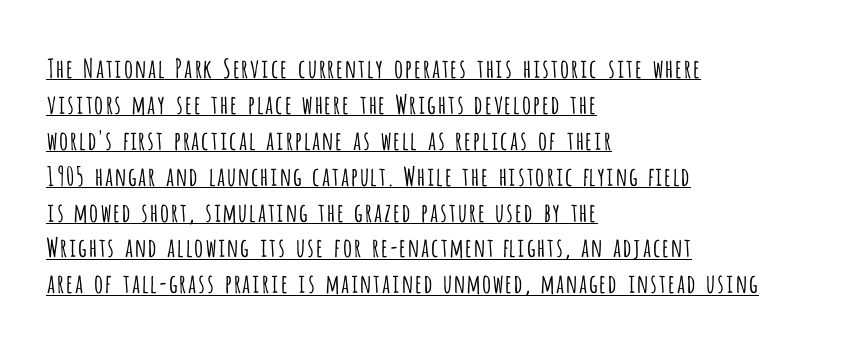
The image shows 26 px text type, upright; set left-aligned, normal line spacing (1.38x), normal letter spacing, underlined.
